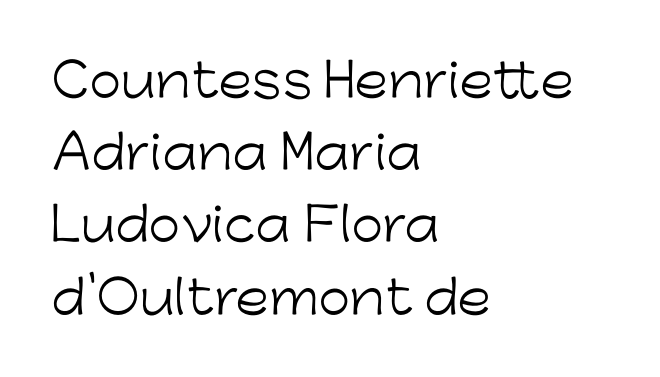
Here the designer chose a conventional face with non-uniform glyph widths. The rows are spaced the way most documents space them. Honestly, there is no underline to notice here at all. Is this a sans? Yes — the strokes have no serifs.
